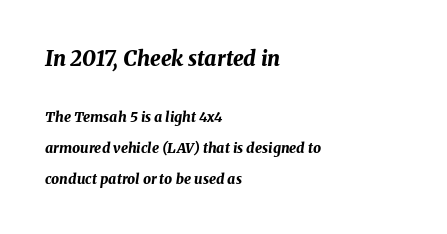
Q: Is the text bold? A: Yes.
Q: Is the text italic (slanted)? A: Yes, it leans right by about 8 degrees.
Q: Is the text underlined? A: No.
Q: How is the paragraph aligned? A: Left-aligned.
Q: Is the spacing between letters normal or unusually wide? A: Normal.
Q: Is the spacing between lines tight, normal or loose? A: Loose.
Q: Which block of text is set in a larger size, the first (top) or the second (bottom)? A: The first (top) one.
